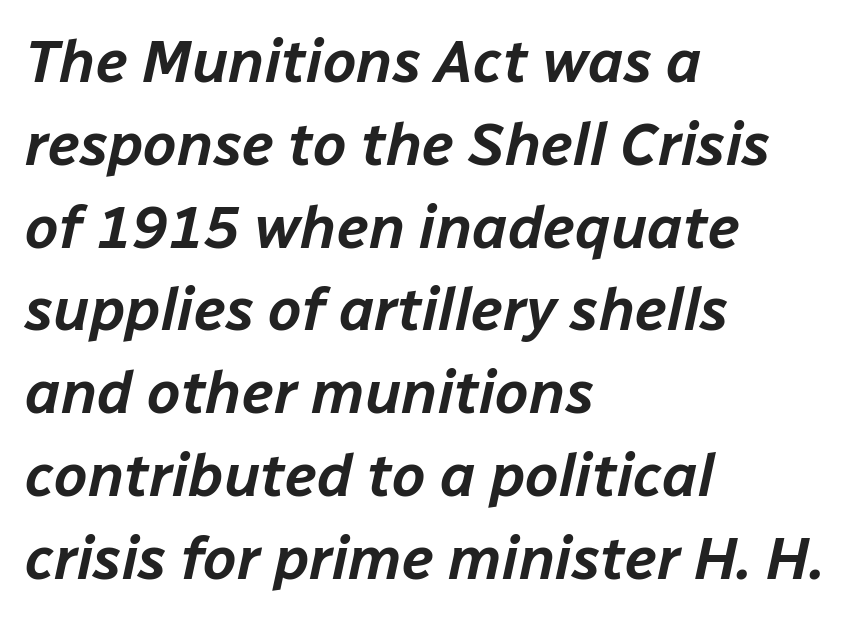
Q: Is the text italic (slanted)? A: Yes, it leans right by about 12 degrees.
Q: Is the text underlined? A: No.
Q: How is the paragraph aligned? A: Left-aligned.
Q: Is the spacing between letters normal or unusually wide? A: Normal.
Q: Is the spacing between lines tight, normal or loose? A: Normal.
Q: Width (condensed, normal, or wide)? A: Normal.
Q: Stroke contrast? A: Low.
Q: x-height? A: Medium.
Q: Monospaced? A: No.
